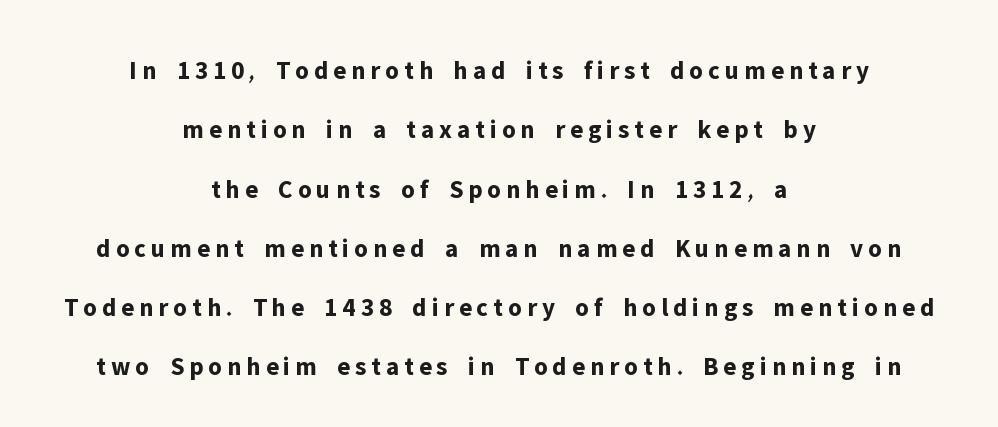
The image shows 26 px bold type, upright; set centered, loose line spacing (2.28x), not underlined.
